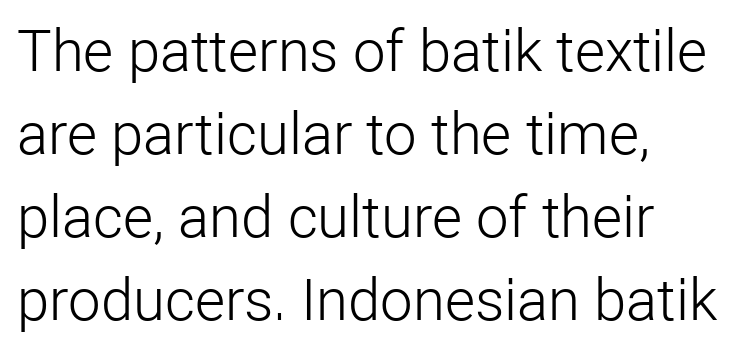
The image shows 58 px light sans-serif type, upright; set left-aligned, normal line spacing (1.43x), normal letter spacing, not underlined; low stroke contrast and a medium x-height.
